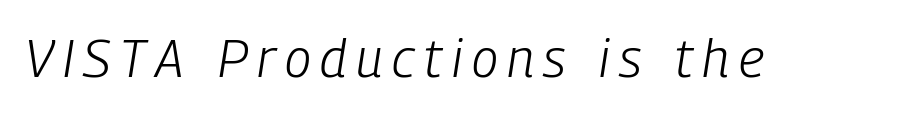
Varying glyph widths throughout — classic text-font behaviour. Descender tails drop into unmarked territory. Weight: regular or lighter. The rendering applies a slant to the glyphs.
